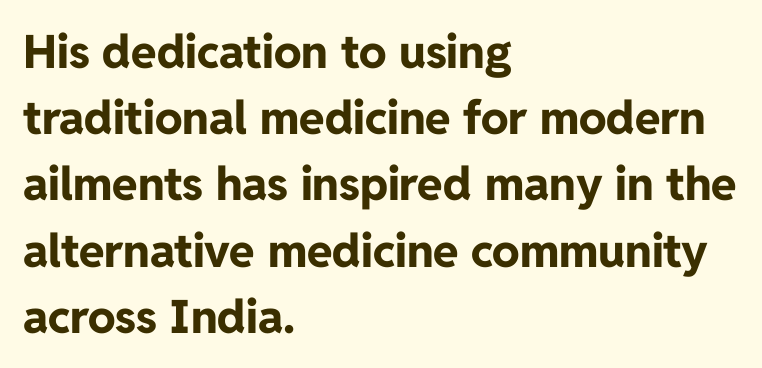
{"serif": "no", "italic": "no", "bold": "yes", "weight": "bold", "width": "normal", "stroke_contrast": "low", "x_height": "medium", "monospaced": "no", "underline": "no", "align": "left", "line_spacing": "normal", "line_spacing_ratio": 1.44, "letter_spacing": "normal", "letter_spacing_em": 0.0, "glyph_px": 46}
